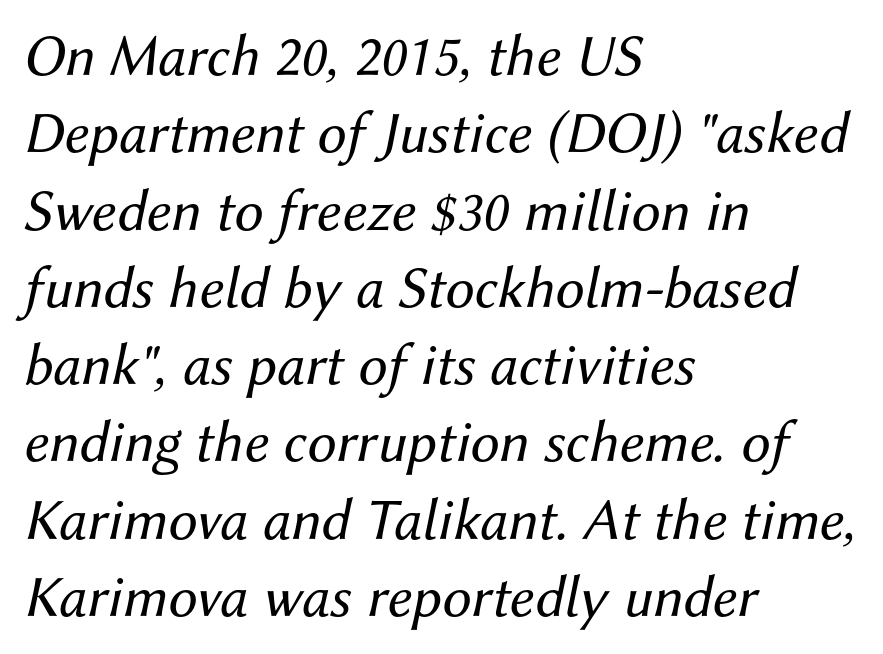
The passage shown is not underscored anywhere. This sample has the flowing, uneven cadence of proportional lettering. Glyph-to-glyph distance matches everyday printed text. The letters are slanted; this is an italic face. Each line starts at the same left margin while the right side varies. Stroke thickness stays within the range of a standard reading face or lighter.
